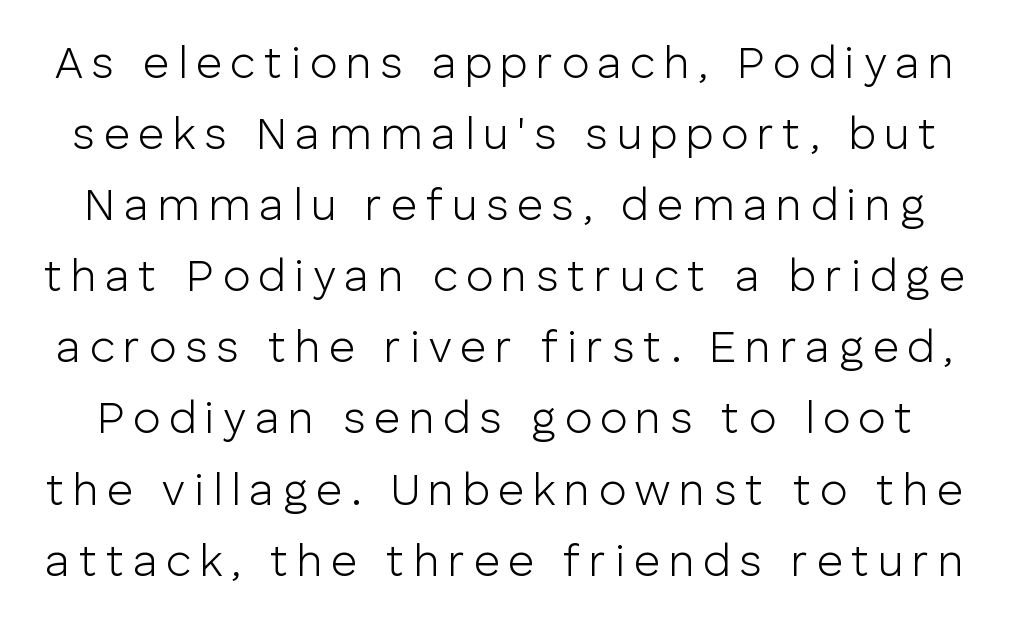
{"serif": "no", "italic": "no", "bold": "no", "weight": "light", "width": "normal", "stroke_contrast": "low", "x_height": "medium", "monospaced": "no", "underline": "no", "line_spacing": "normal", "line_spacing_ratio": 1.58, "glyph_px": 45}
